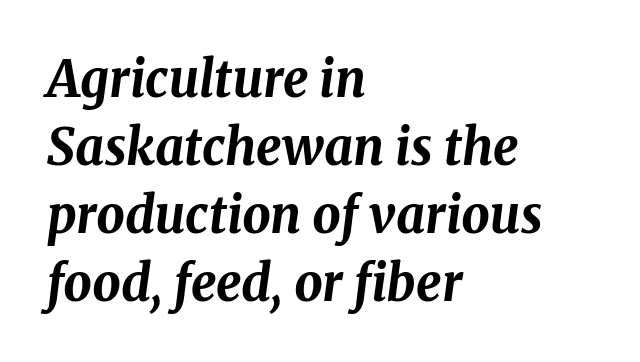
The image shows 50 px bold type, italic (leaning right); set left-aligned, normal line spacing (1.36x), normal letter spacing, not underlined; medium stroke contrast and a medium x-height.
